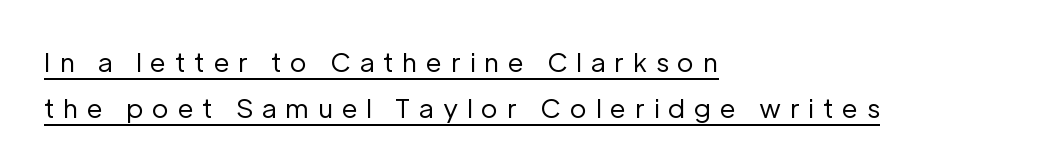
Q: Is the text bold? A: No.
Q: Is the text italic (slanted)? A: No, it is upright.
Q: Is the text underlined? A: Yes.
Q: How is the paragraph aligned? A: Left-aligned.
Q: Is the spacing between letters normal or unusually wide? A: Unusually wide.
